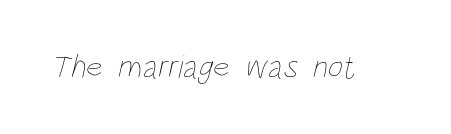
These lines keep a tight, regular rhythm from letter to letter. Honestly, there is no underline to notice here at all. Weight: regular or lighter. Looks like regular typesetting: each glyph gets only the width it needs.
